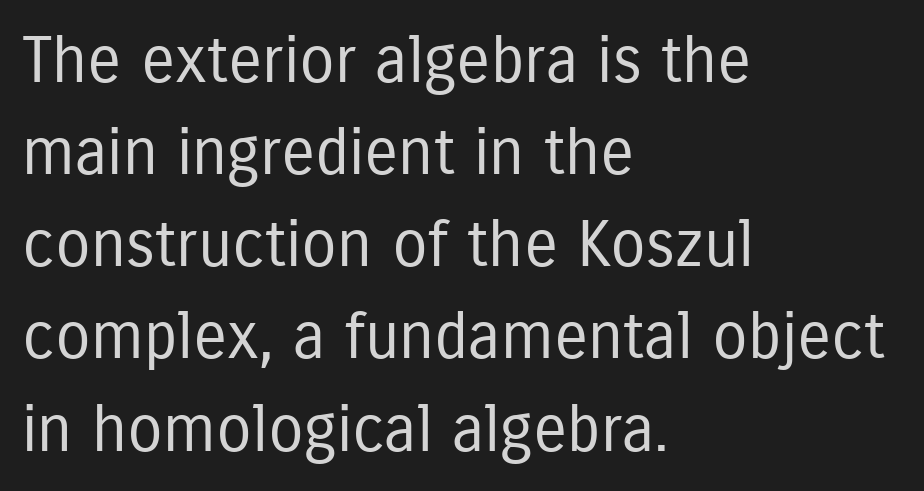
Q: Is the text bold? A: No.
Q: Is the text italic (slanted)? A: No, it is upright.
Q: Is the typeface a serif or a sans-serif typeface? A: Sans-serif.
Q: Is the text underlined? A: No.
Q: How is the paragraph aligned? A: Left-aligned.
Q: Is the spacing between letters normal or unusually wide? A: Normal.
Q: Is the spacing between lines tight, normal or loose? A: Normal.
Q: Width (condensed, normal, or wide)? A: Condensed.
Q: Stroke contrast? A: Low.
Q: x-height? A: Medium.
Q: Monospaced? A: No.
